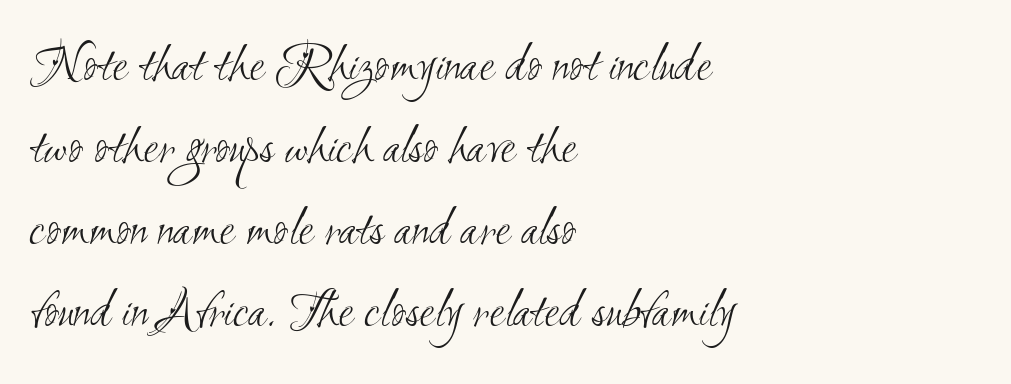
Q: Is the text bold? A: No.
Q: Is the typeface a serif or a sans-serif typeface? A: Sans-serif.
Q: Is the text underlined? A: No.
Q: How is the paragraph aligned? A: Left-aligned.
Q: Is the spacing between letters normal or unusually wide? A: Normal.
Q: Is the spacing between lines tight, normal or loose? A: Normal.
Q: Width (condensed, normal, or wide)? A: Condensed.
Q: Stroke contrast? A: Medium.
Q: x-height? A: Small.
Q: Monospaced? A: No.
